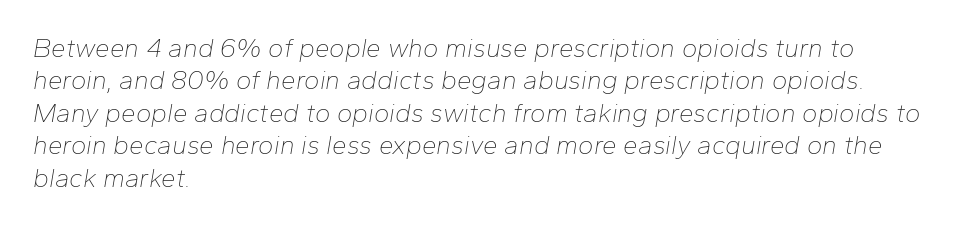
The image shows 26 px text type, italic (leaning right); set left-aligned, normal line spacing (1.25x), normal letter spacing, not underlined.
